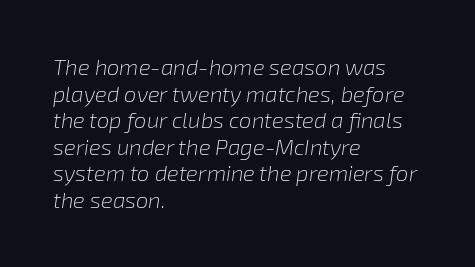
{"italic": "yes", "lean": "right", "slant_degrees": 8, "bold": "no", "underline": "no", "align": "left", "line_spacing_ratio": 1.21, "letter_spacing": "normal", "letter_spacing_em": 0.0, "glyph_px": 22}
